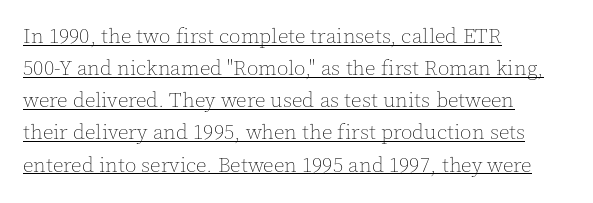
{"italic": "no", "bold": "no", "underline": "yes", "align": "left", "line_spacing": "normal", "line_spacing_ratio": 1.53, "letter_spacing": "normal", "letter_spacing_em": 0.0, "glyph_px": 21}
